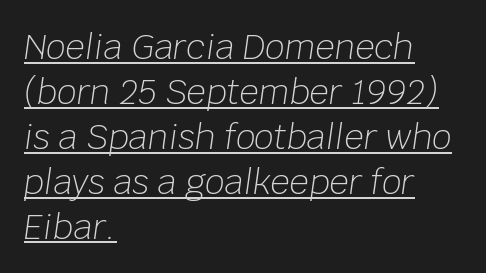
Q: Is the text bold? A: No.
Q: Is the text italic (slanted)? A: Yes, it leans right by about 8 degrees.
Q: Is the text underlined? A: Yes.
Q: How is the paragraph aligned? A: Left-aligned.
Q: Is the spacing between letters normal or unusually wide? A: Normal.
Q: Is the spacing between lines tight, normal or loose? A: Normal.
Q: Width (condensed, normal, or wide)? A: Normal.
Q: Stroke contrast? A: Low.
Q: x-height? A: Large.
Q: Monospaced? A: No.
